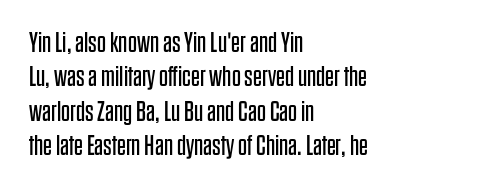
The image shows 28 px regular-weight, condensed sans-serif type, upright; set left-aligned, line spacing 1.23x, normal letter spacing, not underlined; low stroke contrast and a large x-height.
